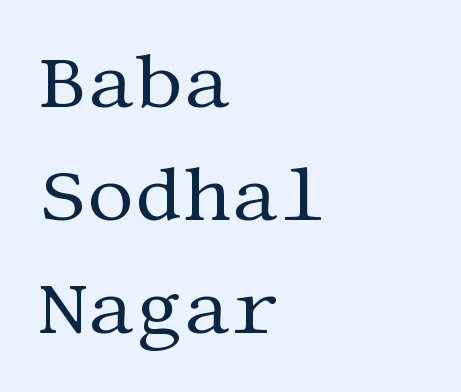
{"serif": "yes", "italic": "no", "bold": "no", "weight": "regular", "width": "normal", "stroke_contrast": "medium", "x_height": "large", "underline": "no", "align": "left", "line_spacing": "normal", "line_spacing_ratio": 1.51, "letter_spacing": "normal", "letter_spacing_em": 0.0, "glyph_px": 75}
